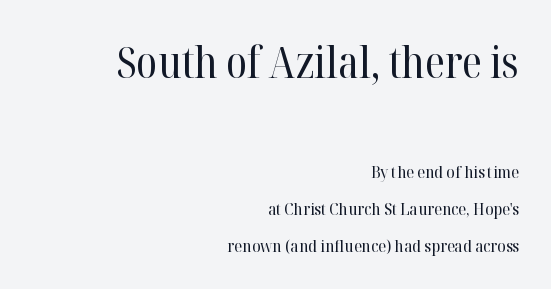
{"serif": "yes", "italic": "no", "bold": "no", "weight": "regular", "width": "normal", "stroke_contrast": "high", "x_height": "medium", "monospaced": "no", "underline": "no", "align": "right", "line_spacing": "loose", "line_spacing_ratio": 2.16, "letter_spacing": "normal", "letter_spacing_em": 0.0, "larger_block": "first", "size_ratio": 2.53, "glyph_px": 43}
